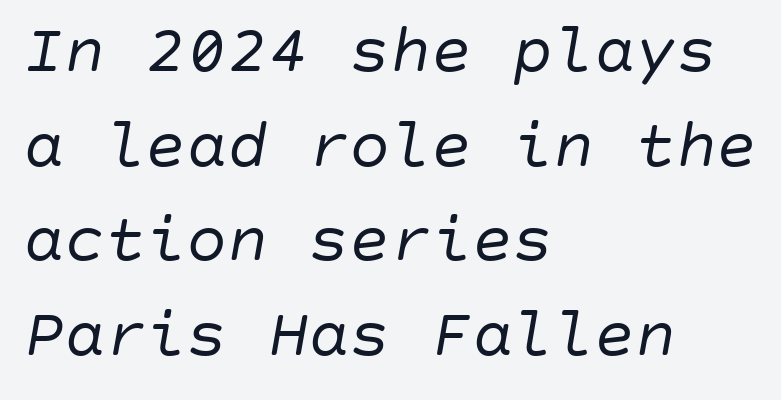
The image shows 68 px regular-weight type, italic (leaning right); set left-aligned, normal line spacing (1.39x), normal letter spacing, not underlined; low stroke contrast and a large x-height.
